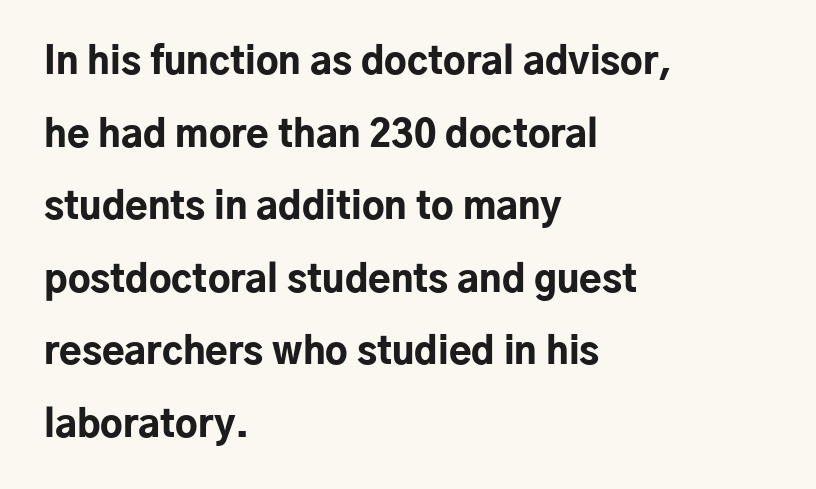
The image shows 37 px bold sans-serif type, upright; set left-aligned, loose line spacing (1.96x), normal letter spacing, not underlined; low stroke contrast and a medium x-height.
